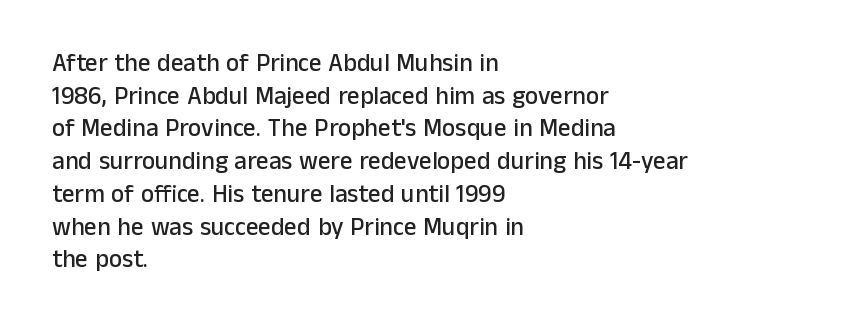
The image shows 25 px text type, upright; set left-aligned, normal line spacing (1.31x), normal letter spacing, not underlined.
